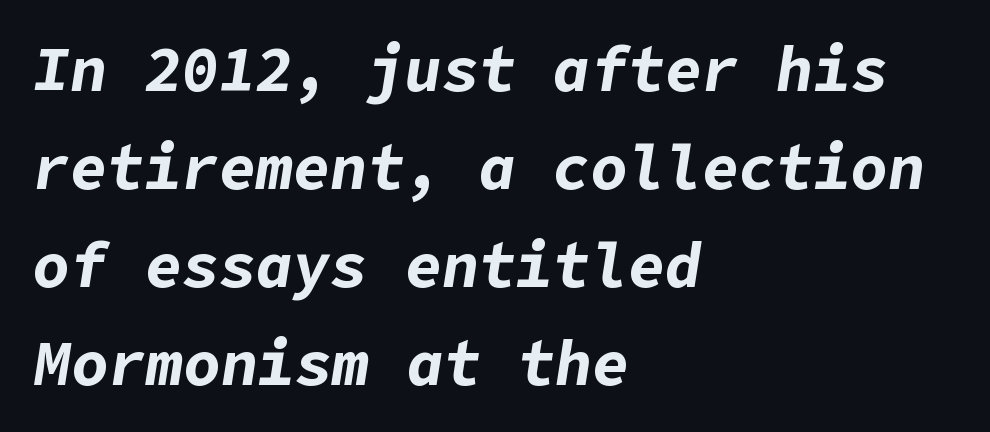
The image shows 62 px bold type, italic (leaning right); set left-aligned, normal line spacing (1.58x), normal letter spacing, not underlined; low stroke contrast and a medium x-height.
